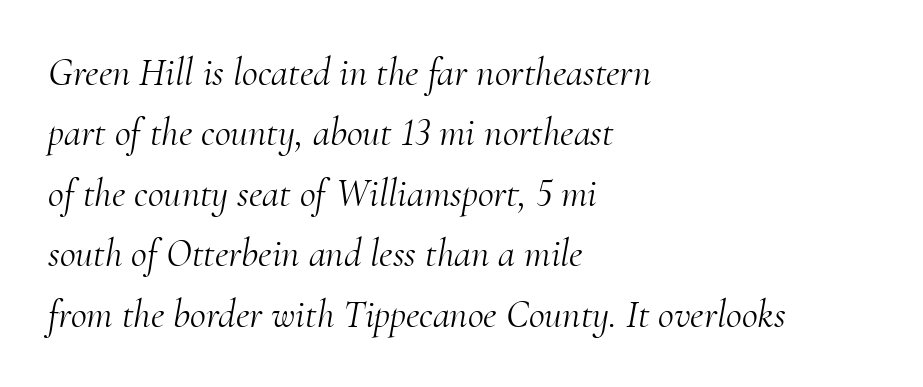
The image shows 39 px light serif type, italic (leaning right); set left-aligned, normal line spacing (1.55x), normal letter spacing, not underlined; medium stroke contrast and a small x-height.
